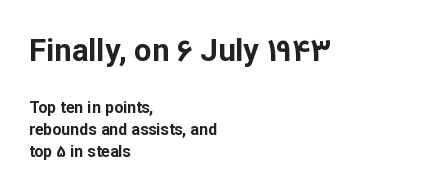
{"serif": "no", "italic": "no", "bold": "yes", "weight": "bold", "width": "normal", "stroke_contrast": "low", "x_height": "medium", "monospaced": "no", "underline": "no", "align": "left", "line_spacing": "normal", "line_spacing_ratio": 1.37, "letter_spacing": "normal", "letter_spacing_em": 0.0, "larger_block": "first", "size_ratio": 1.94, "glyph_px": 31}
